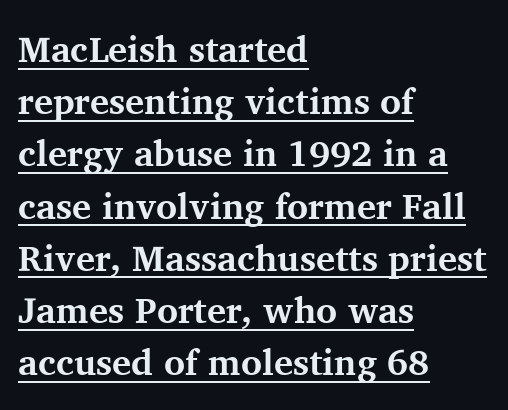
The image shows 36 px bold serif type, upright; set left-aligned, normal line spacing (1.45x), normal letter spacing, underlined; medium stroke contrast and a medium x-height.
